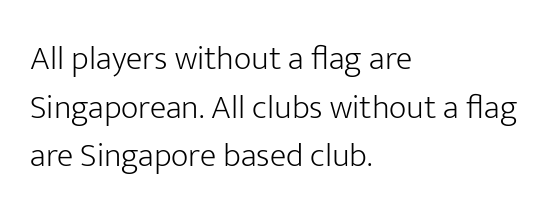
Q: Is the text bold? A: No.
Q: Is the text italic (slanted)? A: No, it is upright.
Q: Is the typeface a serif or a sans-serif typeface? A: Sans-serif.
Q: Is the text underlined? A: No.
Q: How is the paragraph aligned? A: Left-aligned.
Q: Is the spacing between letters normal or unusually wide? A: Normal.
Q: Is the spacing between lines tight, normal or loose? A: Normal.
Q: Width (condensed, normal, or wide)? A: Normal.
Q: Stroke contrast? A: Low.
Q: x-height? A: Medium.
Q: Monospaced? A: No.
